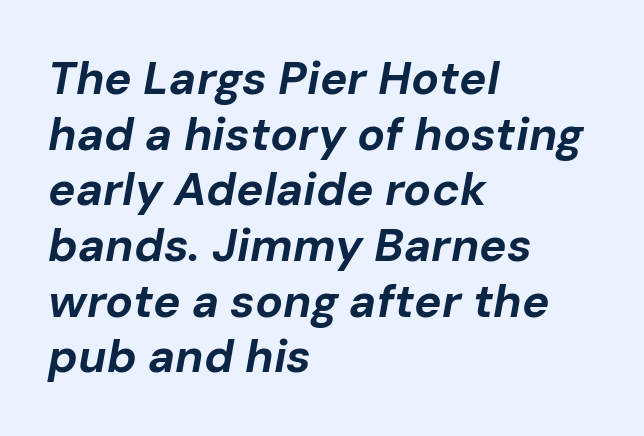
The image shows 46 px bold type, italic (leaning right); set left-aligned, line spacing 1.21x, normal letter spacing, not underlined; low stroke contrast and a medium x-height.
